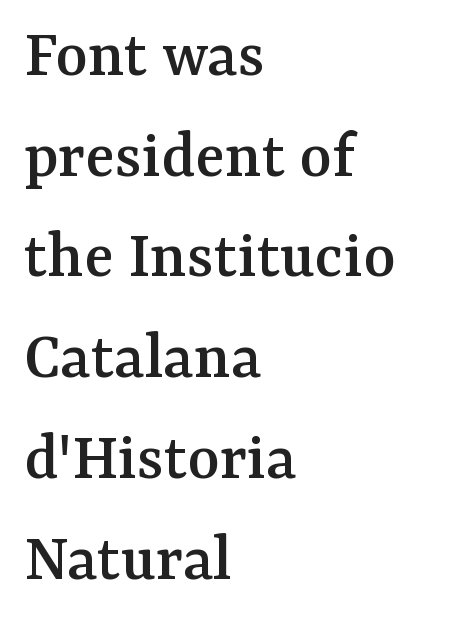
Q: Is the text italic (slanted)? A: No, it is upright.
Q: Is the typeface a serif or a sans-serif typeface? A: Serif.
Q: Is the text underlined? A: No.
Q: How is the paragraph aligned? A: Left-aligned.
Q: Is the spacing between letters normal or unusually wide? A: Normal.
Q: Is the spacing between lines tight, normal or loose? A: Normal.
Q: Width (condensed, normal, or wide)? A: Normal.
Q: Stroke contrast? A: Medium.
Q: x-height? A: Medium.
Q: Monospaced? A: No.
